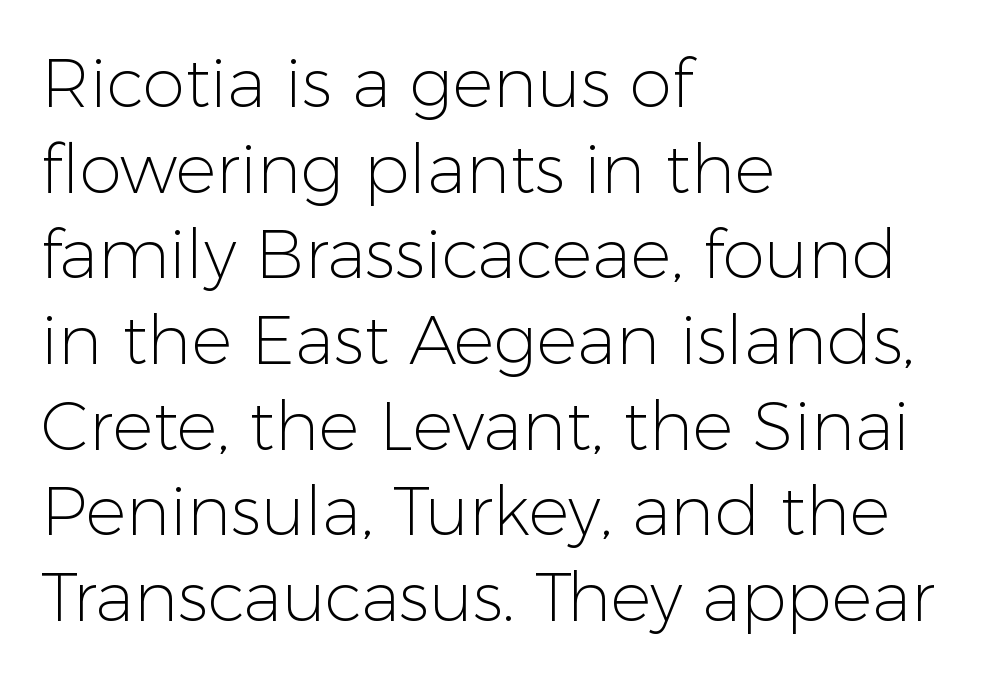
Font category for this specimen: sans-serif. In terms of letterspacing, this is plain default setting. Weight: regular or lighter. The ragged edge is on the right, which tells us the setting is flush left.
